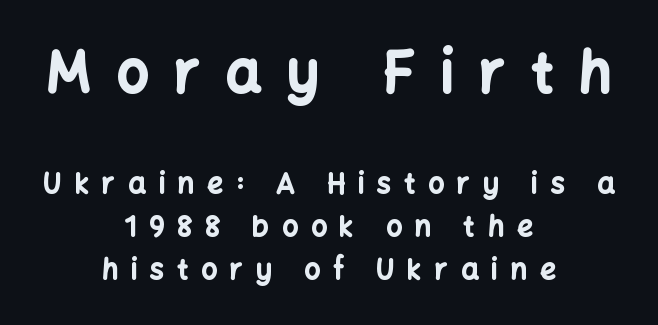
The rendering shrinks the type as you move from the upper chunk to the lower. Typesetter's note: full bold, strokes at maximum text heaviness. Lines of text with bare space underneath. Students, observe: this is what conventionally led text looks like. The passage shown has open, widely tracked lettering throughout. In CSS terms this would be text-align: center.
